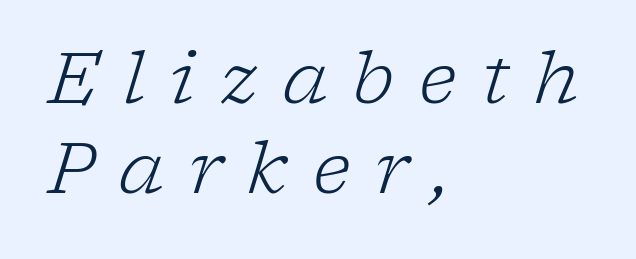
The image shows 71 px light serif type, italic (leaning right); set left-aligned, normal line spacing (1.27x), unusually wide letter spacing (+0.35 em), not underlined; low stroke contrast and a medium x-height.
